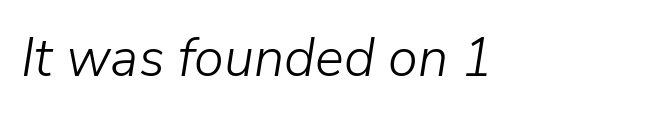
Tall strokes in this sample are angled rather than plumb. The face used here is rendered with its standard letterfit. This sample has the flowing, uneven cadence of proportional lettering. This rendering features lettering with no underline. Summary of weight: not heavy and not bold.
